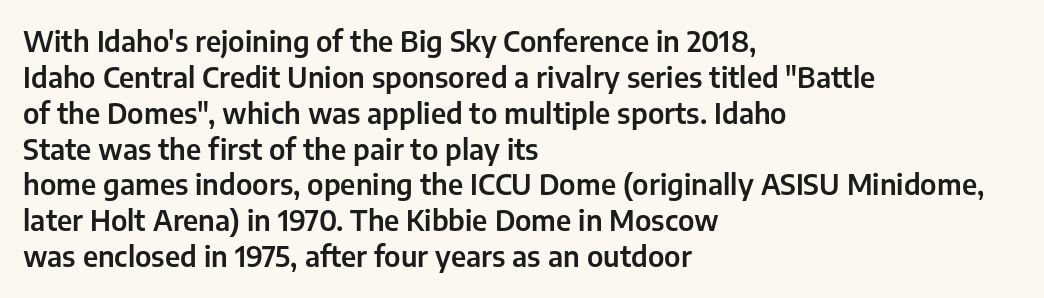
The image shows 28 px sans-serif type, upright; set left-aligned, normal line spacing (1.28x), normal letter spacing, not underlined; low stroke contrast and a medium x-height.
